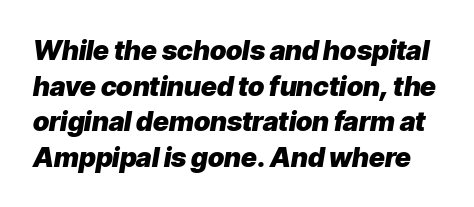
The image shows 27 px bold type, italic (leaning right); set normal line spacing (1.32x), normal letter spacing, not underlined.
